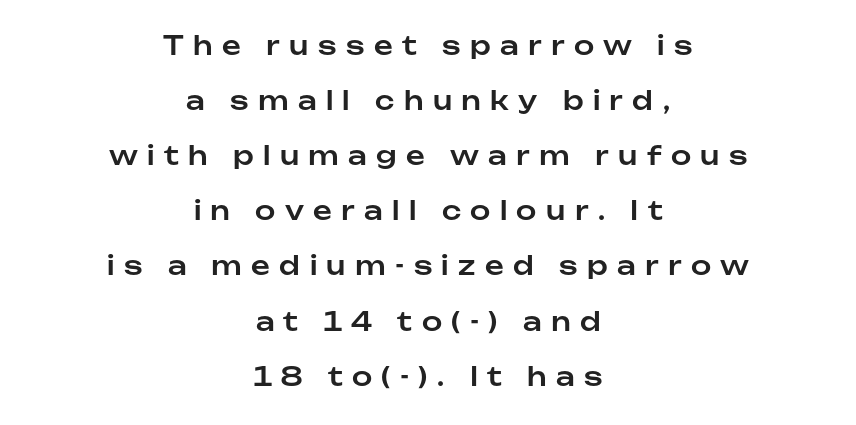
Q: Is the text italic (slanted)? A: No, it is upright.
Q: Is the text underlined? A: No.
Q: How is the paragraph aligned? A: Centered.
Q: Is the spacing between letters normal or unusually wide? A: Unusually wide.
Q: Is the spacing between lines tight, normal or loose? A: Loose.
